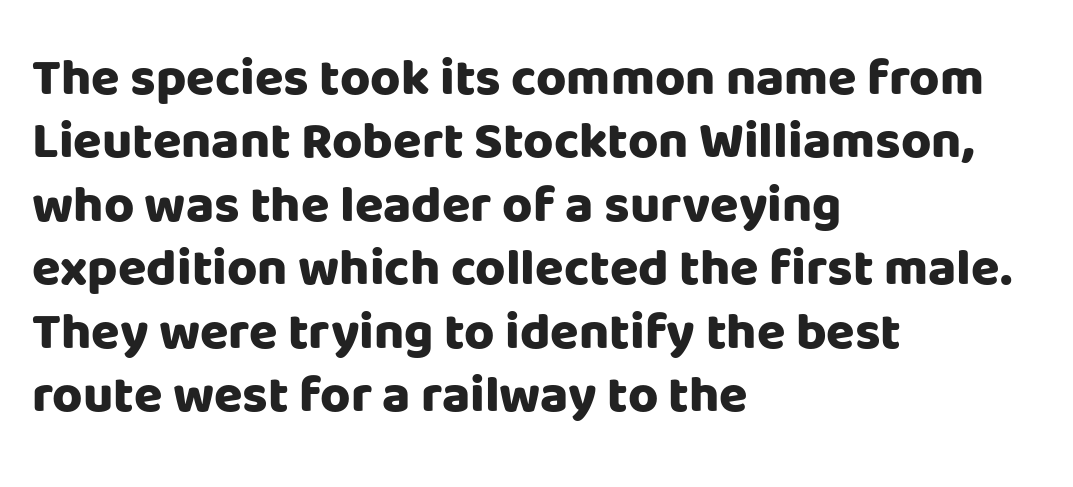
The image shows 52 px heavy sans-serif type, upright; set left-aligned, line spacing 1.22x, normal letter spacing, not underlined; low stroke contrast and a large x-height.
